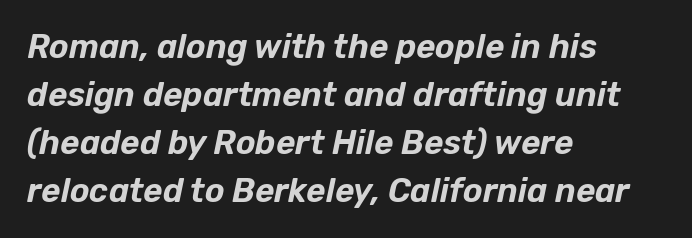
{"italic": "yes", "lean": "right", "slant_degrees": 12, "width": "normal", "stroke_contrast": "low", "x_height": "medium", "monospaced": "no", "underline": "no", "align": "left", "line_spacing": "normal", "line_spacing_ratio": 1.45, "letter_spacing": "normal", "letter_spacing_em": 0.0, "glyph_px": 33}
